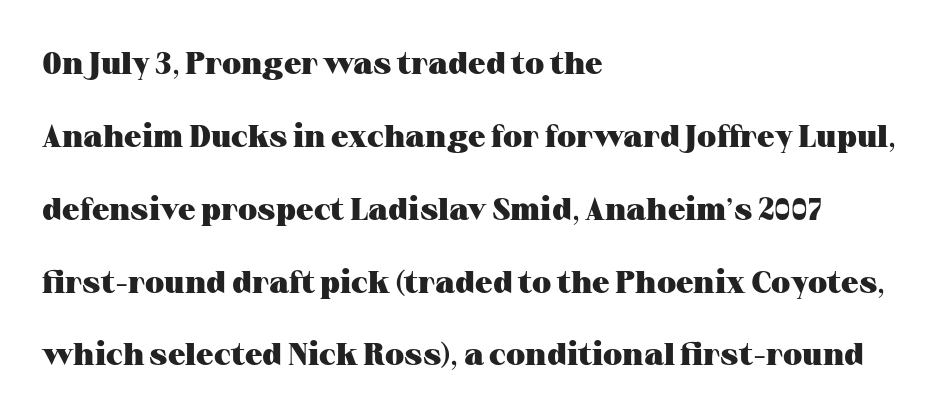
Q: Is the text bold? A: Yes.
Q: Is the text italic (slanted)? A: No, it is upright.
Q: Is the typeface a serif or a sans-serif typeface? A: Serif.
Q: Is the text underlined? A: No.
Q: How is the paragraph aligned? A: Left-aligned.
Q: Is the spacing between letters normal or unusually wide? A: Normal.
Q: Is the spacing between lines tight, normal or loose? A: Loose.
Q: Width (condensed, normal, or wide)? A: Wide.
Q: Stroke contrast? A: Medium.
Q: x-height? A: Medium.
Q: Monospaced? A: No.
